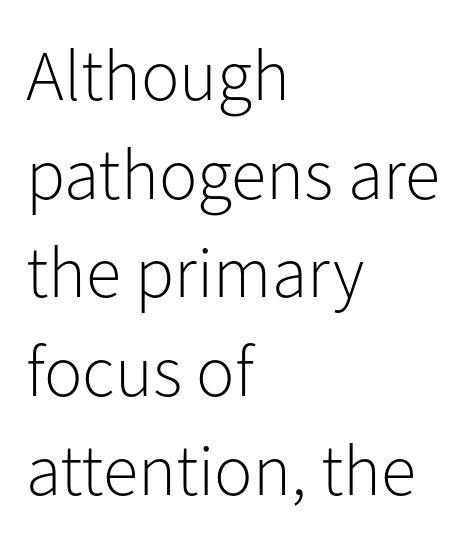
Just letters on the line, the space beneath them empty. This is not heavy type; no bold has been used. Note the varied advance widths — an 'i' is clearly narrower than an 'm'. Nothing unusual about the tracking: characters are spaced as the font intends.
